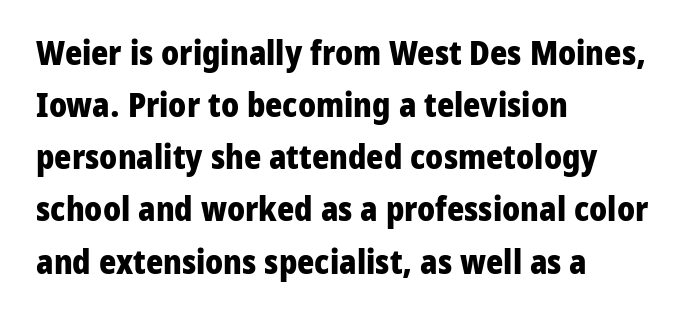
The image shows 33 px heavy sans-serif type, upright; set left-aligned, normal line spacing (1.58x), normal letter spacing, not underlined; low stroke contrast and a medium x-height.
